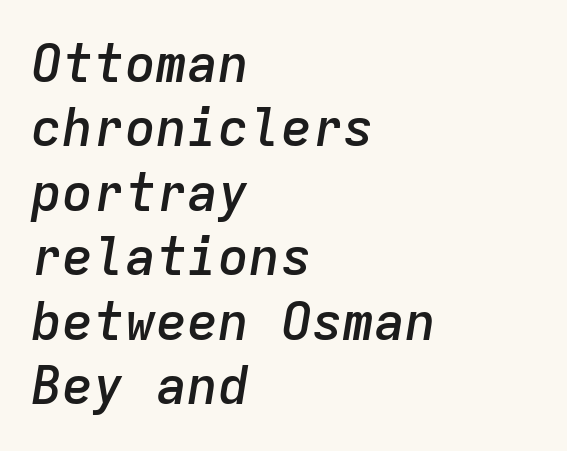
{"italic": "yes", "lean": "right", "slant_degrees": 9, "bold": "semi", "weight": "semibold", "width": "normal", "stroke_contrast": "low", "x_height": "medium", "monospaced": "yes", "underline": "no", "align": "left", "line_spacing_ratio": 1.24, "letter_spacing": "normal", "letter_spacing_em": 0.0, "glyph_px": 52}
